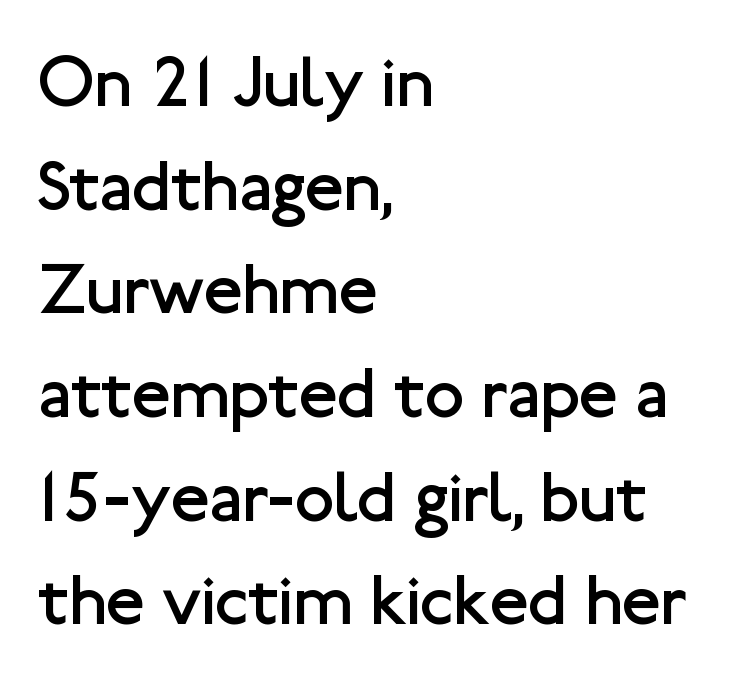
This rendering leaves character spacing at its baseline value. Posture: upright roman. Beneath every word, the page is bare. Weight: not bold — regular or lighter. Looks like regular typesetting: each glyph gets only the width it needs.
